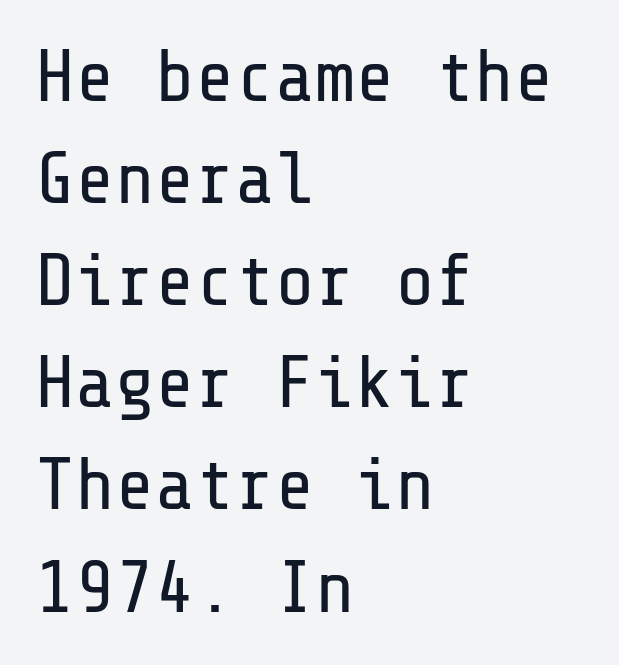
The image shows 74 px regular-weight sans-serif type, upright; set left-aligned, normal line spacing (1.38x), normal letter spacing, not underlined; low stroke contrast and a medium x-height.
